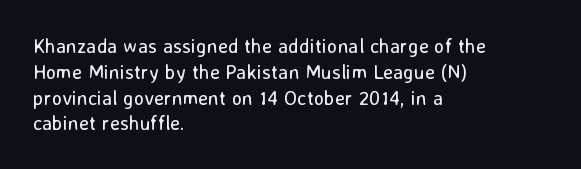
Interline gaps are of average width in this sample. Style check: upright. Tracking here is standard; glyphs follow each other at the usual distance. Stroke mass is kept to a normal reading level or below. Beneath every word, the page is bare. Leftover space on each line is placed entirely after the last word.
